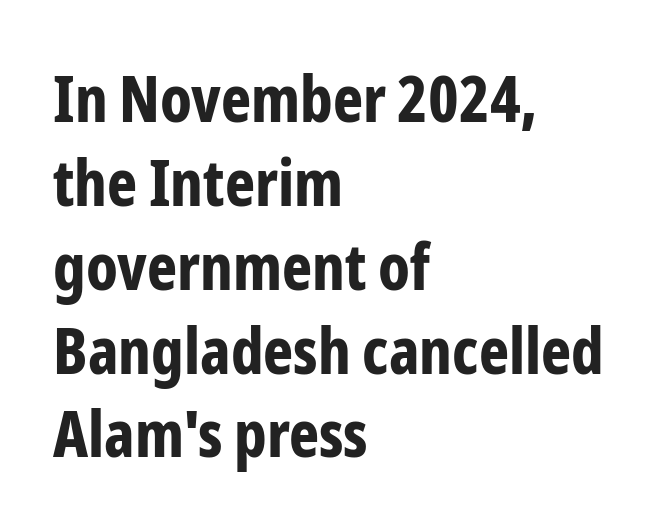
Q: Is the text bold? A: Yes.
Q: Is the text italic (slanted)? A: No, it is upright.
Q: Is the typeface a serif or a sans-serif typeface? A: Sans-serif.
Q: Is the text underlined? A: No.
Q: How is the paragraph aligned? A: Left-aligned.
Q: Is the spacing between letters normal or unusually wide? A: Normal.
Q: Is the spacing between lines tight, normal or loose? A: Normal.
Q: Width (condensed, normal, or wide)? A: Condensed.
Q: Stroke contrast? A: Low.
Q: x-height? A: Medium.
Q: Monospaced? A: No.
